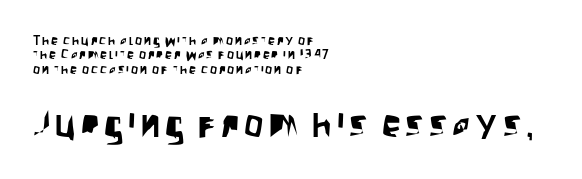
The image shows 38 px condensed sans-serif type, upright; set left-aligned, tight line spacing (1.02x), not underlined; the second (bottom) block is 2.71x larger; low stroke contrast and a large x-height.
